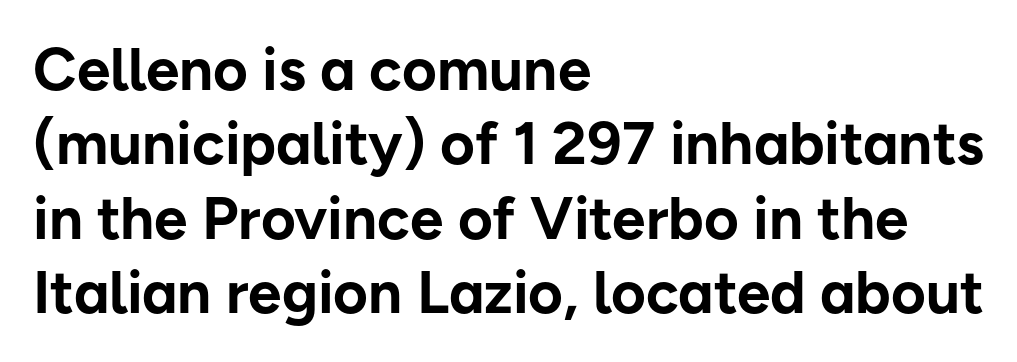
A bare baseline throughout the passage. The line texture is even and compact thanks to regular tracking. The type sits square on the baseline with zero lean. Do the characters align in a grid? No, the font is proportional. Serifs: no, the terminals of the letterforms are clean.
